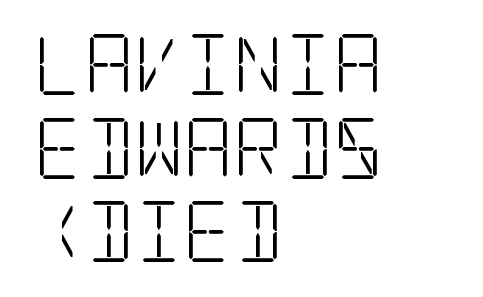
{"serif": "yes", "italic": "no", "bold": "no", "weight": "light", "width": "condensed", "stroke_contrast": "low", "x_height": "large", "underline": "no", "align": "left", "line_spacing": "normal", "line_spacing_ratio": 1.37, "letter_spacing": "normal", "letter_spacing_em": 0.0, "glyph_px": 61}
